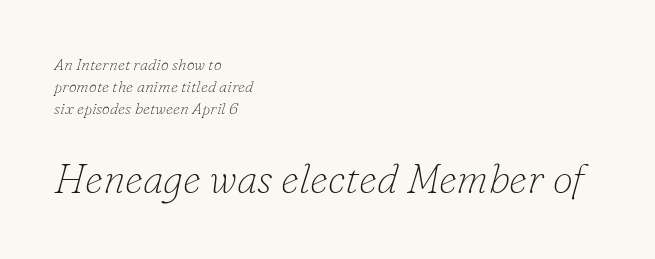
{"serif": "yes", "italic": "yes", "lean": "right", "slant_degrees": 16, "bold": "no", "weight": "thin", "width": "normal", "stroke_contrast": "low", "x_height": "small", "monospaced": "no", "underline": "no", "align": "left", "line_spacing": "normal", "line_spacing_ratio": 1.36, "letter_spacing": "normal", "letter_spacing_em": 0.0, "larger_block": "second", "size_ratio": 2.56, "glyph_px": 41}
